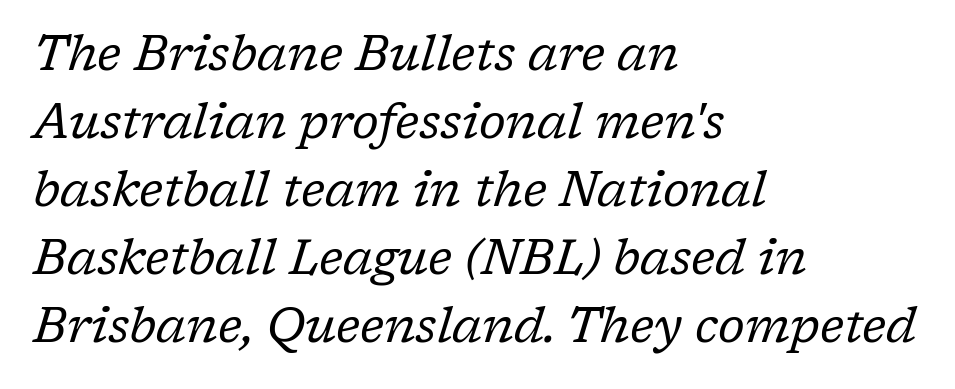
The image shows 49 px regular-weight serif type, italic (leaning right); set left-aligned, normal line spacing (1.39x), normal letter spacing, not underlined; low stroke contrast and a medium x-height.
